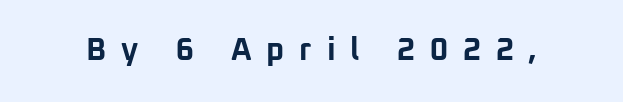
Strokes here are thick enough to call this a true bold. Is there any slant? The stems are plumb. The rendering uses natural spacing where letterforms have individual widths. Observe the absence of serifs on each vertical stroke in this sample.
